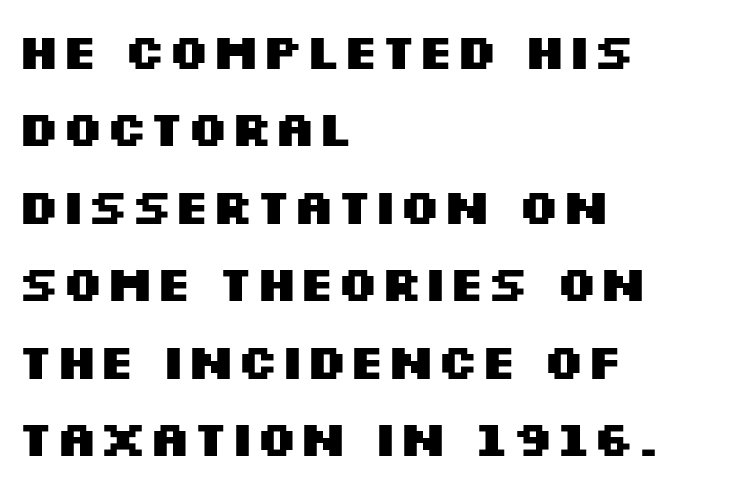
Q: Is the text bold? A: Yes.
Q: Is the text italic (slanted)? A: No, it is upright.
Q: Is the typeface a serif or a sans-serif typeface? A: Sans-serif.
Q: Is the text underlined? A: No.
Q: How is the paragraph aligned? A: Left-aligned.
Q: Is the spacing between letters normal or unusually wide? A: Normal.
Q: Is the spacing between lines tight, normal or loose? A: Normal.
Q: Width (condensed, normal, or wide)? A: Wide.
Q: Stroke contrast? A: Medium.
Q: x-height? A: Large.
Q: Monospaced? A: No.
